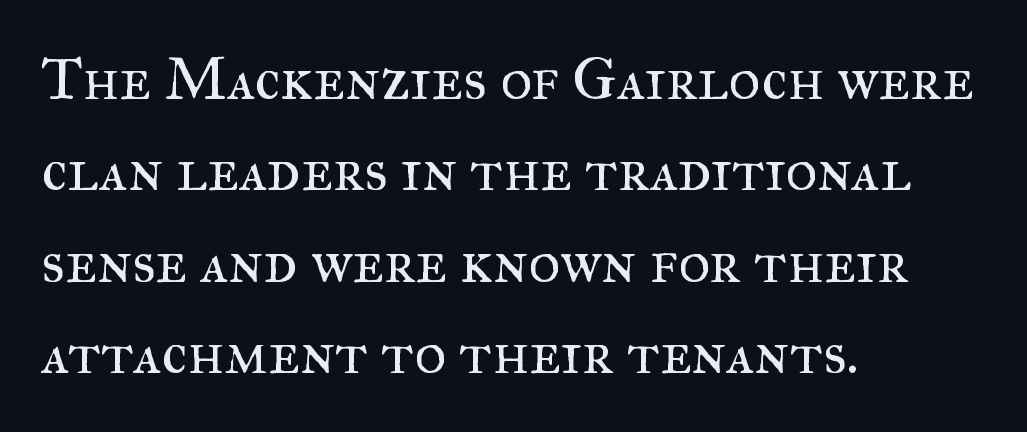
Characters follow at the spacing the type designer built in. Compared with a typical body face, this is equally light or lighter still. Yep, those are serifs on the letters. The space beneath each line is pristine and unruled. Casual observation: everything's shoved over to the left.
